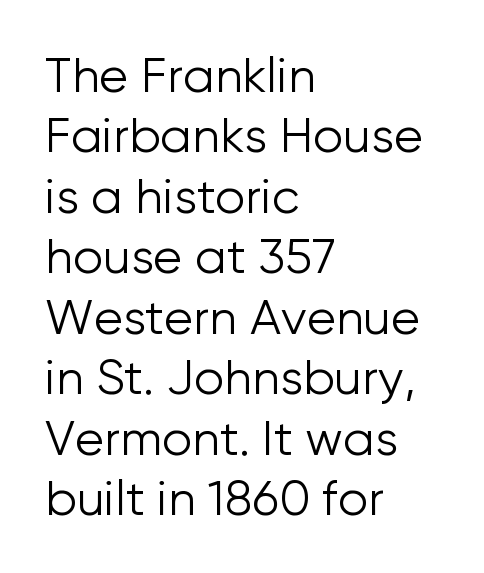
{"serif": "no", "italic": "no", "bold": "no", "weight": "light", "width": "normal", "stroke_contrast": "low", "x_height": "medium", "monospaced": "no", "underline": "no", "align": "left", "line_spacing": "normal", "line_spacing_ratio": 1.26, "letter_spacing": "normal", "letter_spacing_em": 0.0, "glyph_px": 48}
